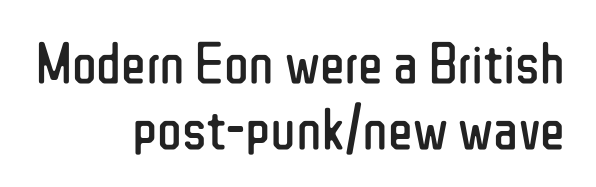
Q: Is the text bold? A: No.
Q: Is the text italic (slanted)? A: No, it is upright.
Q: Is the typeface a serif or a sans-serif typeface? A: Sans-serif.
Q: Is the text underlined? A: No.
Q: How is the paragraph aligned? A: Right-aligned.
Q: Is the spacing between letters normal or unusually wide? A: Normal.
Q: Is the spacing between lines tight, normal or loose? A: Tight.
Q: Width (condensed, normal, or wide)? A: Condensed.
Q: Stroke contrast? A: Low.
Q: x-height? A: Medium.
Q: Monospaced? A: No.
